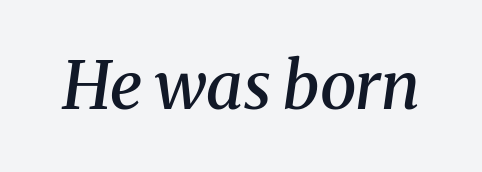
Summary of weight: moderately heavy, a semibold. This sample uses a serif face. Has an underline been added? It has not. Looking at the ascenders, they clearly lean. Character widths vary here, with narrow letters taking less room than wide ones.
